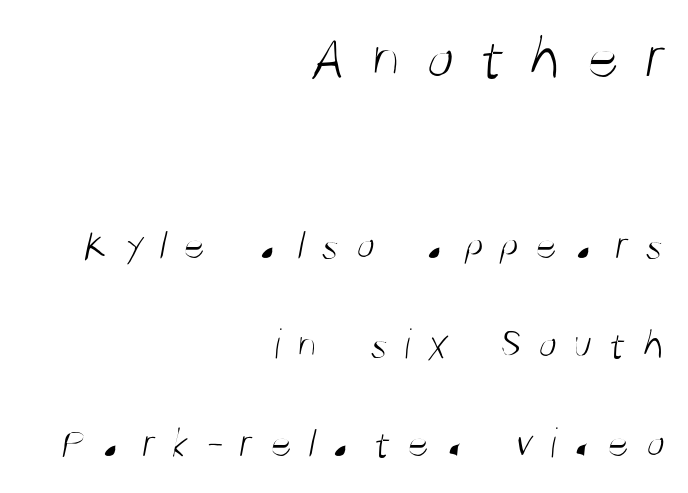
{"serif": "no", "bold": "no", "weight": "light", "width": "condensed", "stroke_contrast": "medium", "x_height": "large", "monospaced": "no", "underline": "no", "align": "right", "line_spacing": "loose", "line_spacing_ratio": 2.3, "letter_spacing": "wide", "letter_spacing_em": 0.37, "larger_block": "first", "size_ratio": 1.49, "glyph_px": 64}
